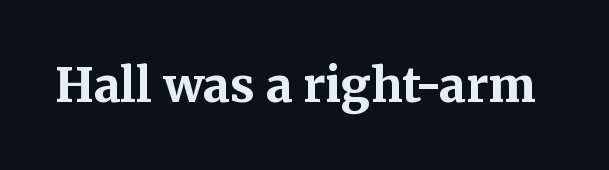
The image shows 47 px bold serif type, upright; set normal letter spacing, not underlined; medium stroke contrast and a medium x-height.
